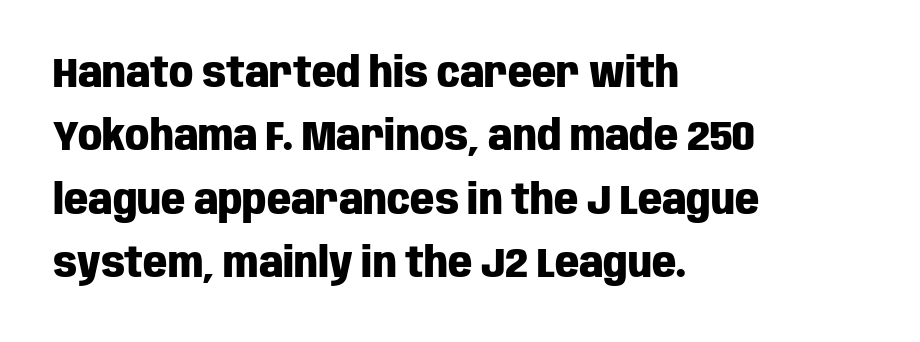
{"serif": "no", "italic": "no", "bold": "yes", "weight": "heavy", "width": "condensed", "stroke_contrast": "low", "x_height": "large", "monospaced": "no", "underline": "no", "align": "left", "line_spacing": "normal", "line_spacing_ratio": 1.51, "letter_spacing": "normal", "letter_spacing_em": 0.0, "glyph_px": 42}
